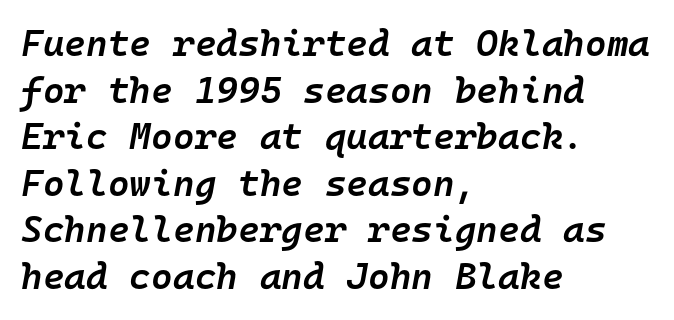
{"italic": "yes", "lean": "right", "slant_degrees": 10, "bold": "semi", "weight": "semibold", "width": "normal", "stroke_contrast": "low", "x_height": "medium", "monospaced": "yes", "underline": "no", "align": "left", "line_spacing": "normal", "line_spacing_ratio": 1.26, "letter_spacing": "normal", "letter_spacing_em": 0.0, "glyph_px": 37}
